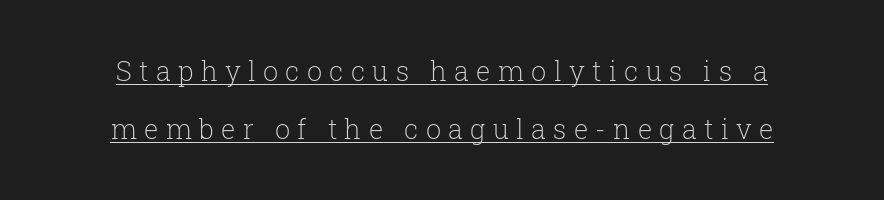
Q: Is the text bold? A: No.
Q: Is the text italic (slanted)? A: No, it is upright.
Q: Is the text underlined? A: Yes.
Q: How is the paragraph aligned? A: Centered.
Q: Is the spacing between letters normal or unusually wide? A: Unusually wide.
Q: Is the spacing between lines tight, normal or loose? A: Loose.
